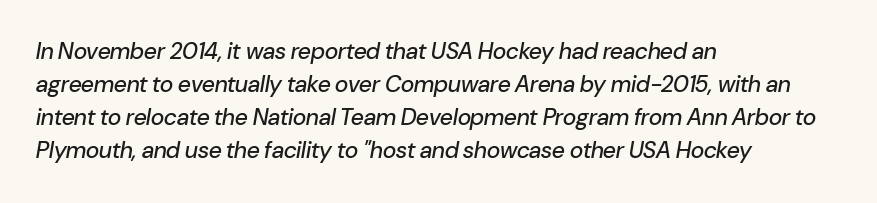
{"italic": "yes", "lean": "right", "slant_degrees": 10, "underline": "no", "align": "left", "line_spacing": "normal", "line_spacing_ratio": 1.44, "letter_spacing": "normal", "letter_spacing_em": 0.0, "glyph_px": 23}
